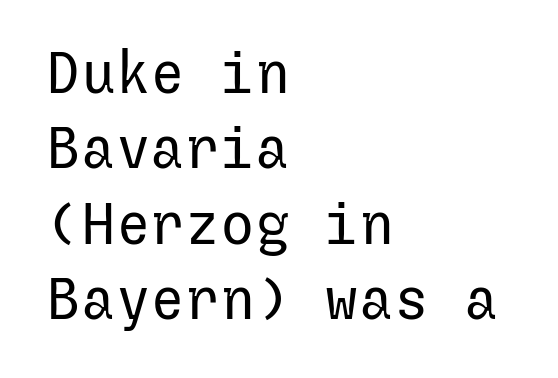
Notice how the stems are strictly vertical — no italics here. The text was rendered using a sans face with plain stroke endings. The font sits on the lighter half of the weight spectrum, regular included. The gaps between neighbouring characters are ordinary and unremarkable.
